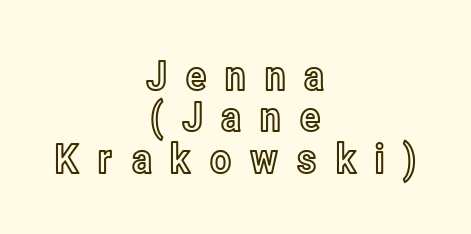
This sample is center-justified, so both line endings float freely. Characters remain perfectly vertical along every line. Each row of text sits above clean, open space. Character widths vary here, with narrow letters taking less room than wide ones. Tightly led — the rows are bunched. Spacing between characters has been opened up far beyond the box default.
